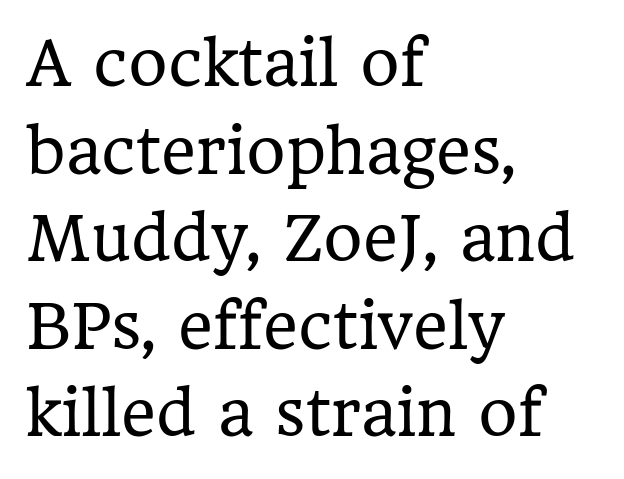
Q: Is the text bold? A: No.
Q: Is the text italic (slanted)? A: No, it is upright.
Q: Is the typeface a serif or a sans-serif typeface? A: Serif.
Q: Is the text underlined? A: No.
Q: How is the paragraph aligned? A: Left-aligned.
Q: Is the spacing between letters normal or unusually wide? A: Normal.
Q: Is the spacing between lines tight, normal or loose? A: Normal.
Q: Width (condensed, normal, or wide)? A: Normal.
Q: Stroke contrast? A: Low.
Q: x-height? A: Medium.
Q: Monospaced? A: No.
